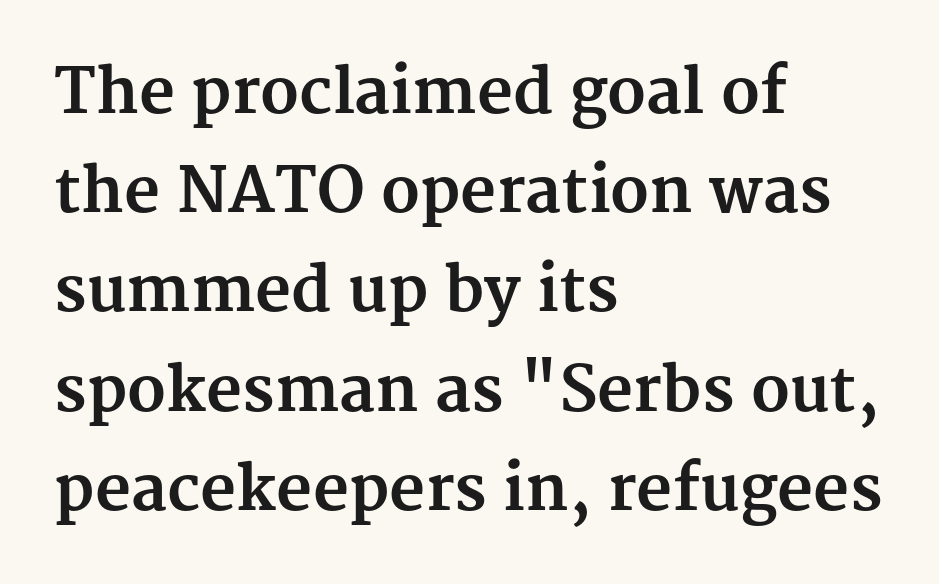
Q: Is the text bold? A: Yes.
Q: Is the text italic (slanted)? A: No, it is upright.
Q: Is the typeface a serif or a sans-serif typeface? A: Serif.
Q: Is the text underlined? A: No.
Q: How is the paragraph aligned? A: Left-aligned.
Q: Is the spacing between letters normal or unusually wide? A: Normal.
Q: Is the spacing between lines tight, normal or loose? A: Normal.
Q: Width (condensed, normal, or wide)? A: Normal.
Q: Stroke contrast? A: Medium.
Q: x-height? A: Medium.
Q: Monospaced? A: No.
